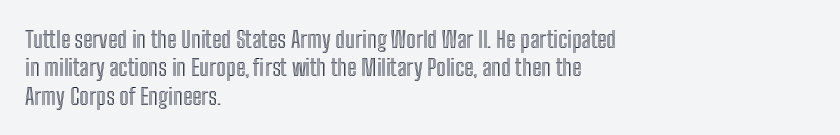
Q: Is the text italic (slanted)? A: No, it is upright.
Q: Is the text underlined? A: No.
Q: How is the paragraph aligned? A: Left-aligned.
Q: Is the spacing between letters normal or unusually wide? A: Normal.
